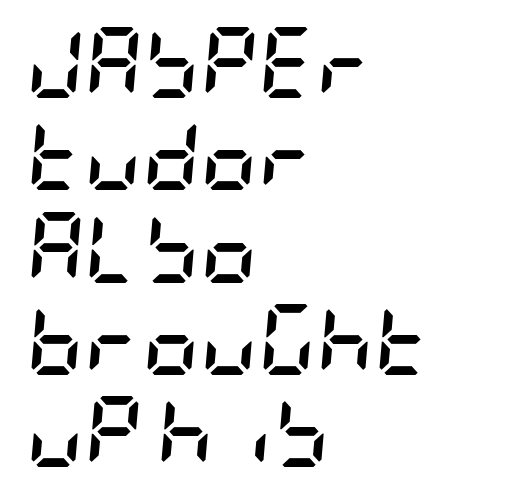
Each new line begins a customary step beneath the previous one. Observe the ordinary spacing: letters are neighbours, not strangers. Quick note: italic. Students, this is bold: see how much ink each stroke carries. Underlining? Definitely not there. The compositor pushed each line to the left boundary.
